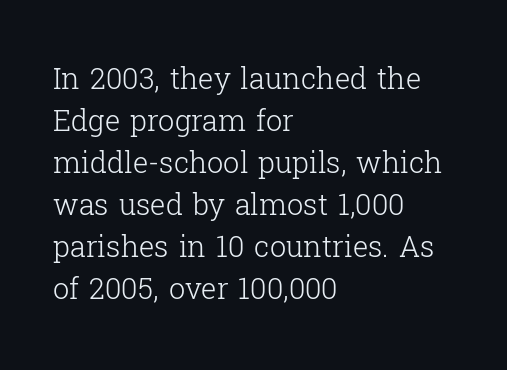
{"serif": "yes", "italic": "no", "bold": "no", "weight": "light", "width": "normal", "stroke_contrast": "low", "x_height": "medium", "monospaced": "no", "underline": "no", "align": "left", "line_spacing": "normal", "line_spacing_ratio": 1.45, "letter_spacing": "normal", "letter_spacing_em": 0.0, "glyph_px": 29}
